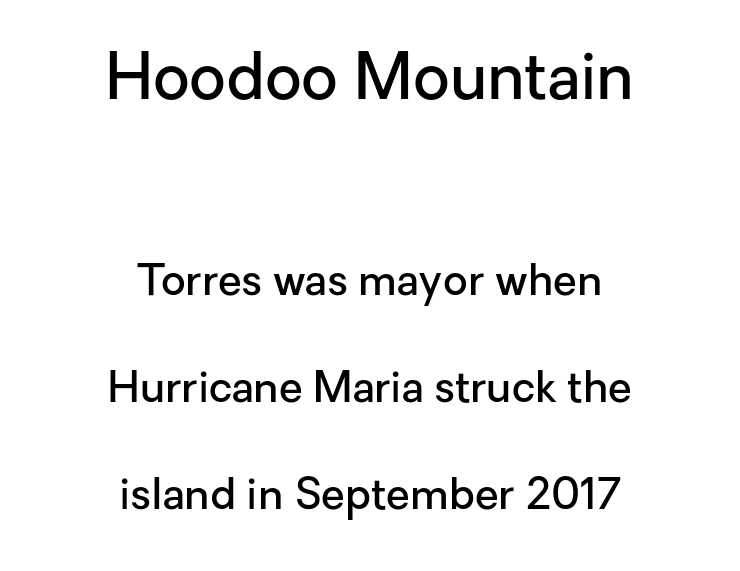
Q: Is the text bold? A: Semi-bold.
Q: Is the text italic (slanted)? A: No, it is upright.
Q: Is the typeface a serif or a sans-serif typeface? A: Sans-serif.
Q: Is the text underlined? A: No.
Q: How is the paragraph aligned? A: Centered.
Q: Is the spacing between letters normal or unusually wide? A: Normal.
Q: Is the spacing between lines tight, normal or loose? A: Loose.
Q: Which block of text is set in a larger size, the first (top) or the second (bottom)? A: The first (top) one.
Q: Width (condensed, normal, or wide)? A: Normal.
Q: Stroke contrast? A: Low.
Q: x-height? A: Medium.
Q: Monospaced? A: No.
